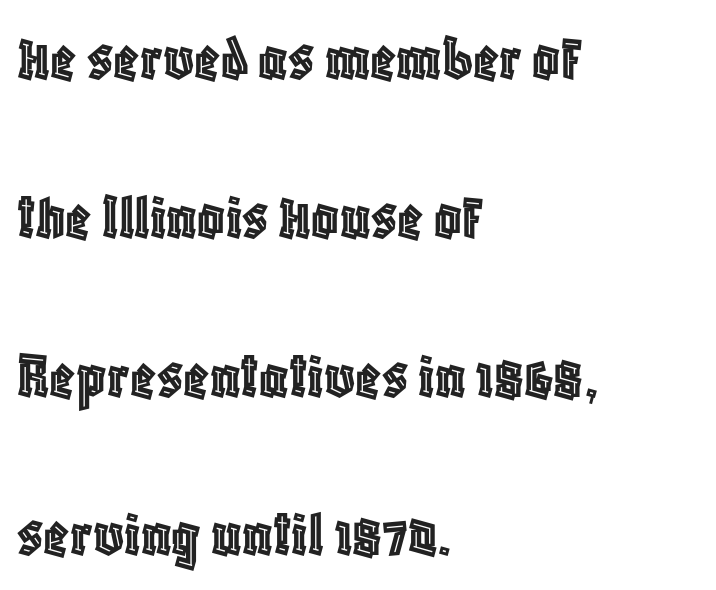
{"italic": "no", "width": "condensed", "x_height": "large", "monospaced": "no", "underline": "no", "align": "left", "line_spacing": "loose", "line_spacing_ratio": 2.37, "letter_spacing": "normal", "letter_spacing_em": 0.0, "glyph_px": 67}
